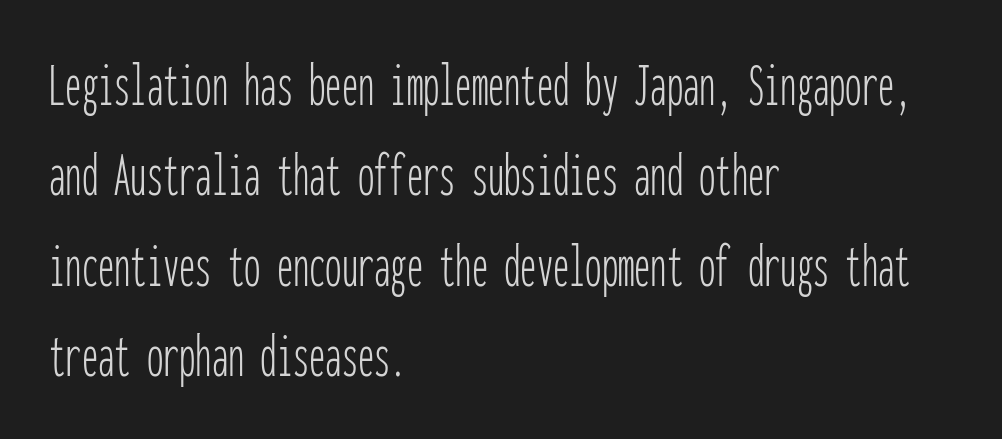
{"serif": "no", "italic": "no", "bold": "no", "weight": "thin", "width": "condensed", "stroke_contrast": "low", "x_height": "medium", "monospaced": "yes", "underline": "no", "align": "left", "line_spacing": "normal", "line_spacing_ratio": 1.39, "letter_spacing": "normal", "letter_spacing_em": 0.0, "glyph_px": 65}
